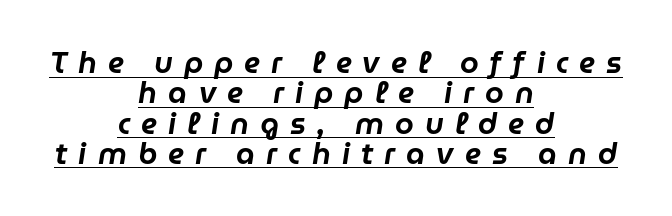
{"italic": "yes", "lean": "right", "slant_degrees": 9, "width": "normal", "stroke_contrast": "low", "x_height": "medium", "monospaced": "no", "underline": "yes", "align": "center", "line_spacing": "tight", "line_spacing_ratio": 1.01, "letter_spacing": "wide", "letter_spacing_em": 0.37, "glyph_px": 30}
